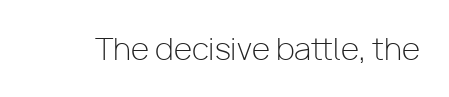
The image shows 30 px light sans-serif type, upright; set normal letter spacing, not underlined; low stroke contrast and a medium x-height.
